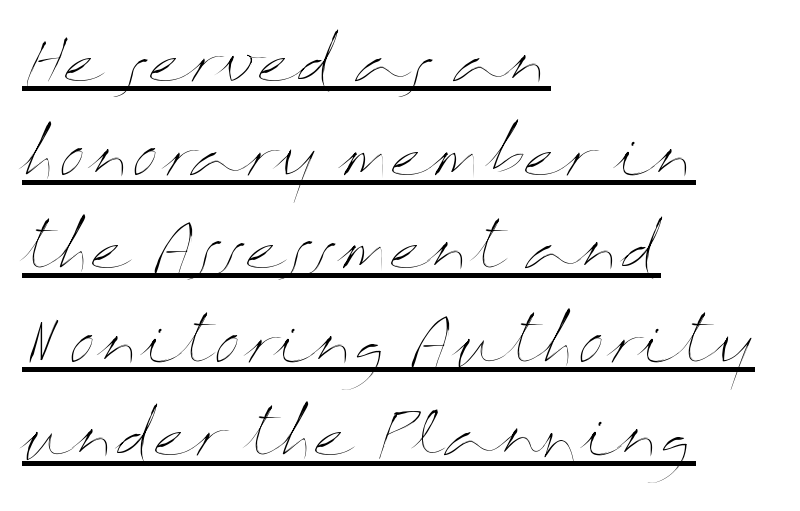
Q: Is the text bold? A: No.
Q: Is the text italic (slanted)? A: Yes.
Q: Is the text underlined? A: Yes.
Q: How is the paragraph aligned? A: Left-aligned.
Q: Is the spacing between letters normal or unusually wide? A: Normal.
Q: Is the spacing between lines tight, normal or loose? A: Normal.
Q: Width (condensed, normal, or wide)? A: Wide.
Q: Stroke contrast? A: Medium.
Q: x-height? A: Medium.
Q: Monospaced? A: No.
